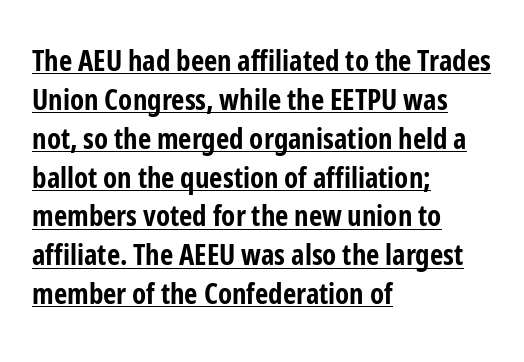
Quick note: interline space is typical. Where is the straight margin? On the left. Typographically, this falls in the sans-serif category. Do the characters align in a grid? No, the font is proportional.
